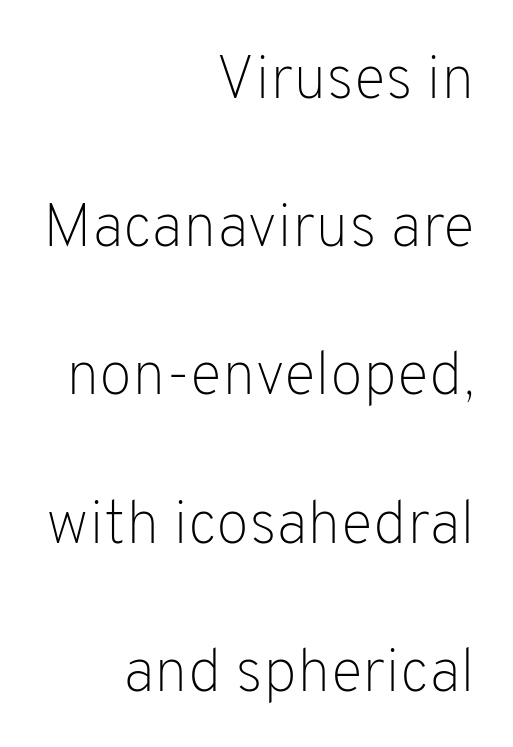
Honestly, the rows look like they've been pulled way apart. Stroke terminals: plain, sans-serif. Italic? Not at all — the glyphs are vertical. The paragraph shown leans on its right margin.
